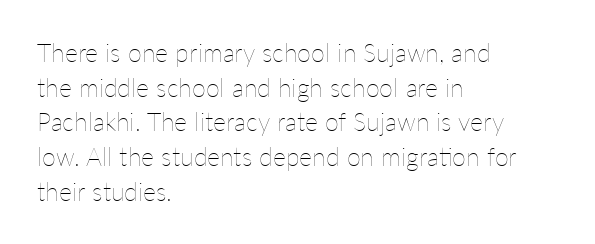
The image shows 25 px text type, upright; set left-aligned, normal line spacing (1.39x), normal letter spacing, not underlined.
